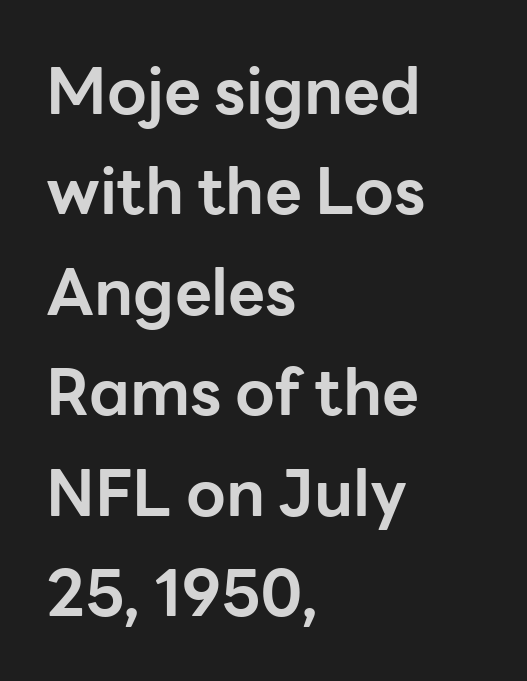
The image shows 64 px bold sans-serif type, upright; set left-aligned, normal line spacing (1.57x), normal letter spacing, not underlined; low stroke contrast and a medium x-height.
